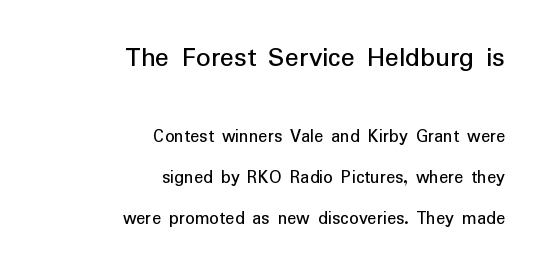
{"serif": "no", "italic": "no", "width": "normal", "stroke_contrast": "low", "x_height": "medium", "monospaced": "no", "underline": "no", "align": "right", "line_spacing": "loose", "line_spacing_ratio": 2.16, "letter_spacing": "normal", "letter_spacing_em": 0.0, "larger_block": "first", "size_ratio": 1.53, "glyph_px": 29}
